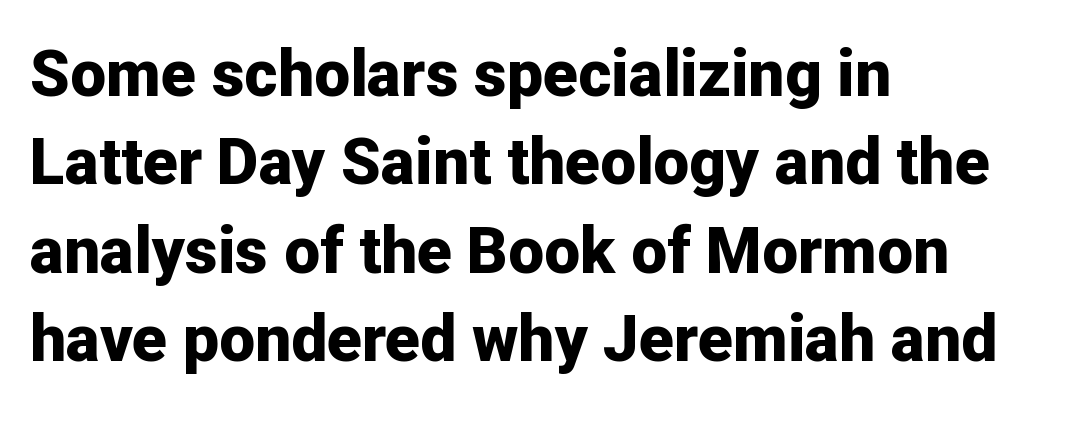
The image shows 64 px bold sans-serif type, upright; set left-aligned, normal line spacing (1.38x), normal letter spacing, not underlined; low stroke contrast and a medium x-height.
